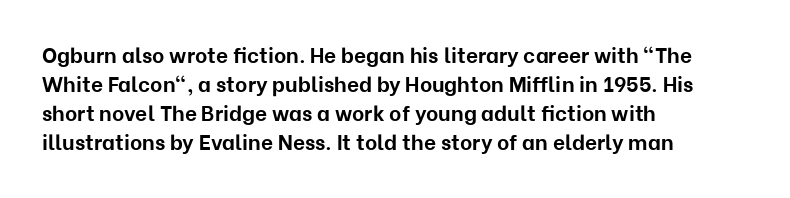
The image shows 21 px bold type, upright; set left-aligned, normal line spacing (1.38x), normal letter spacing, not underlined.
